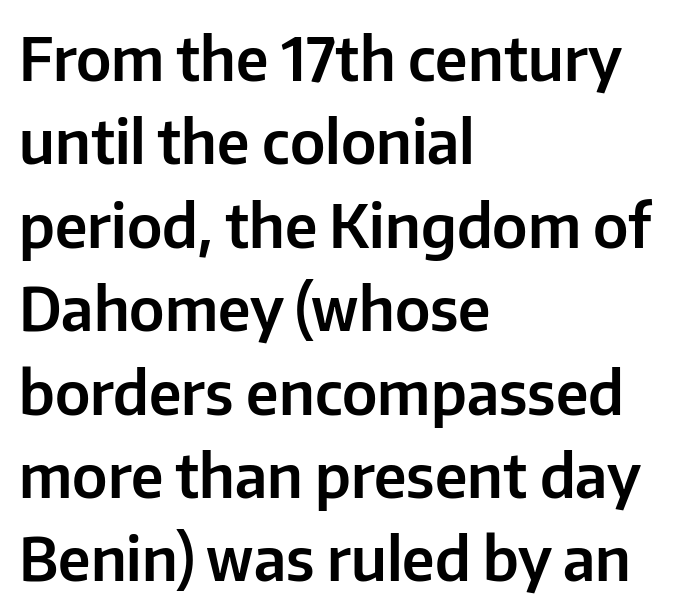
{"serif": "no", "italic": "no", "width": "normal", "stroke_contrast": "low", "x_height": "medium", "monospaced": "no", "underline": "no", "align": "left", "line_spacing": "normal", "line_spacing_ratio": 1.39, "letter_spacing": "normal", "letter_spacing_em": 0.0, "glyph_px": 60}
